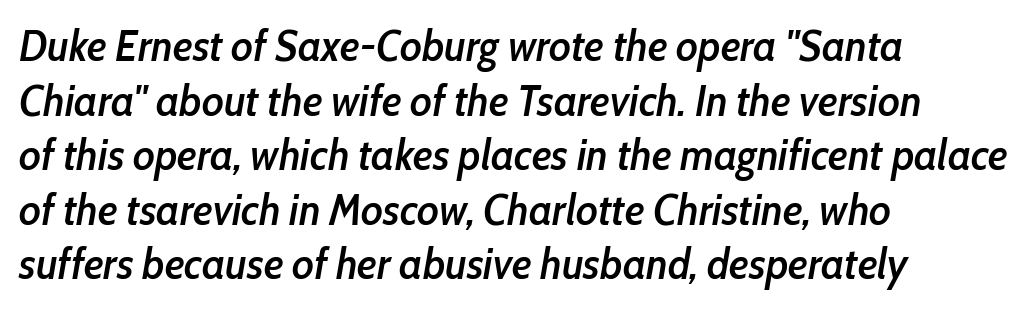
{"italic": "yes", "lean": "right", "slant_degrees": 10, "bold": "semi", "weight": "semibold", "width": "condensed", "stroke_contrast": "low", "x_height": "medium", "monospaced": "no", "underline": "no", "align": "left", "line_spacing": "normal", "line_spacing_ratio": 1.27, "letter_spacing": "normal", "letter_spacing_em": 0.0, "glyph_px": 43}
